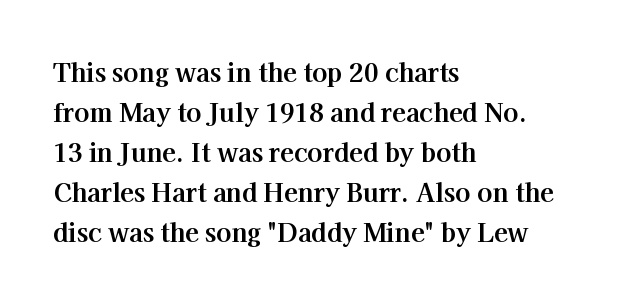
{"italic": "no", "bold": "yes", "underline": "no", "align": "left", "line_spacing": "normal", "line_spacing_ratio": 1.6, "letter_spacing": "normal", "letter_spacing_em": 0.0, "glyph_px": 25}
